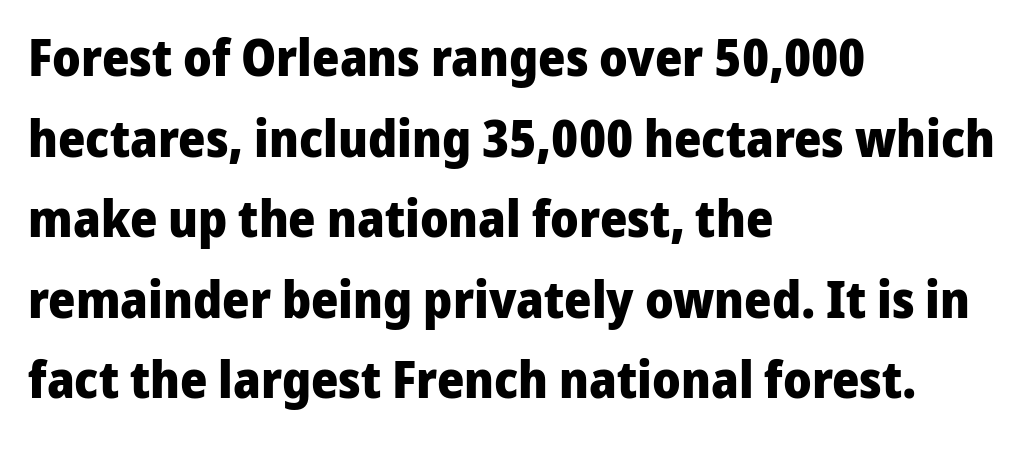
The image shows 52 px heavy sans-serif type, upright; set left-aligned, normal line spacing (1.55x), normal letter spacing, not underlined; low stroke contrast and a medium x-height.
